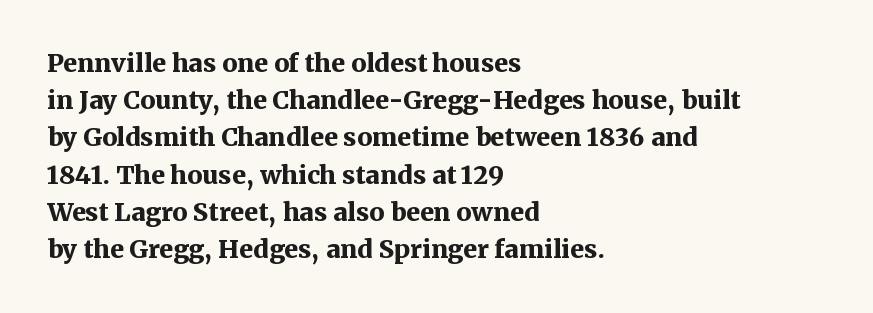
The image shows 25 px bold type, upright; set left-aligned, normal line spacing (1.49x), normal letter spacing, not underlined.
